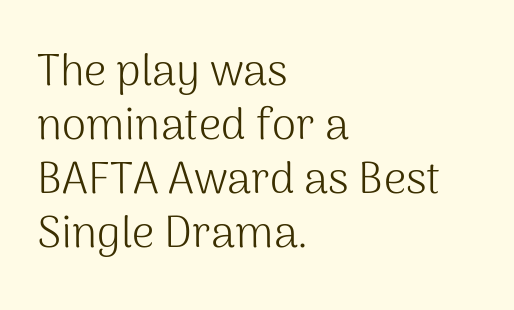
{"serif": "no", "italic": "no", "bold": "no", "weight": "light", "width": "normal", "stroke_contrast": "medium", "x_height": "medium", "monospaced": "no", "underline": "no", "align": "left", "line_spacing_ratio": 1.23, "letter_spacing": "normal", "letter_spacing_em": 0.0, "glyph_px": 44}
